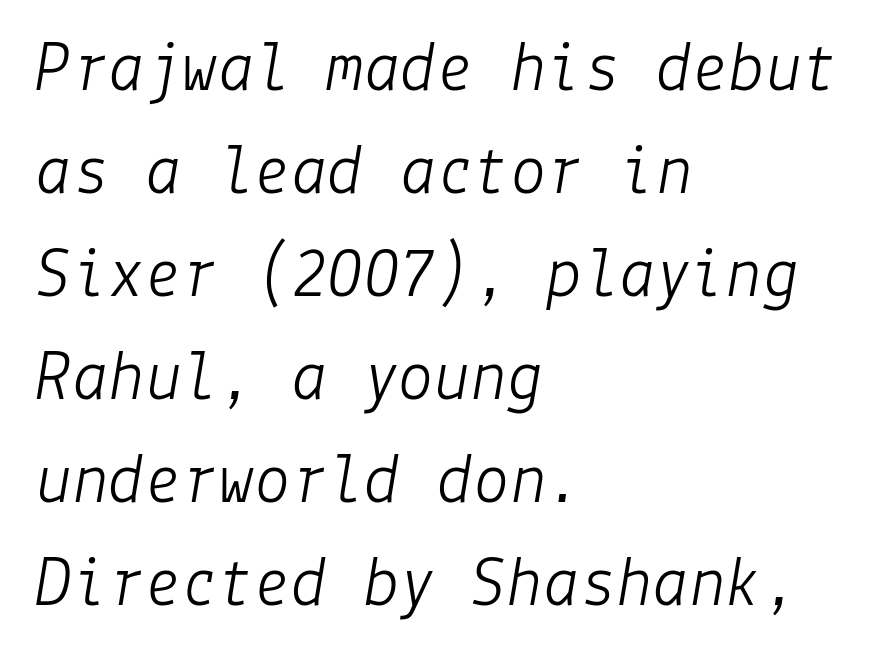
The image shows 73 px light type, italic (leaning right); set left-aligned, normal line spacing (1.41x), normal letter spacing, not underlined; low stroke contrast and a medium x-height.
